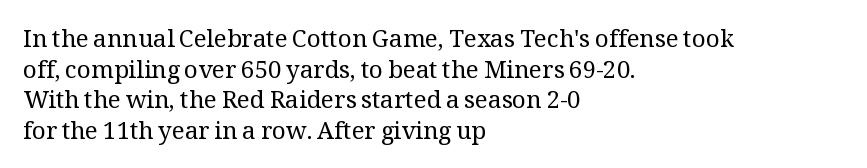
The image shows 24 px text type, upright; set left-aligned, normal line spacing (1.28x), normal letter spacing, not underlined.
